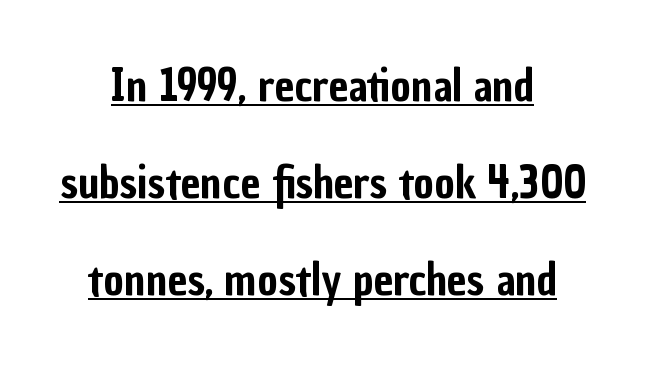
{"serif": "no", "italic": "no", "width": "condensed", "stroke_contrast": "low", "x_height": "medium", "monospaced": "no", "underline": "yes", "line_spacing": "loose", "line_spacing_ratio": 2.2, "letter_spacing": "normal", "letter_spacing_em": 0.0, "glyph_px": 44}
